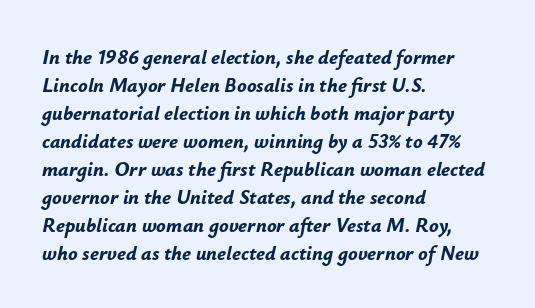
The image shows 20 px bold type, italic (leaning right); set left-aligned, normal line spacing (1.4x), normal letter spacing, not underlined.
